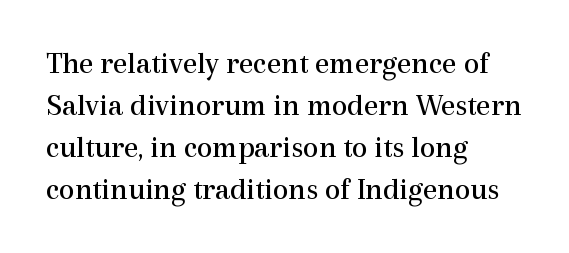
{"serif": "yes", "italic": "no", "bold": "no", "weight": "regular", "width": "normal", "x_height": "medium", "monospaced": "no", "underline": "no", "align": "left", "line_spacing": "normal", "line_spacing_ratio": 1.35, "letter_spacing": "normal", "letter_spacing_em": 0.0, "glyph_px": 31}
